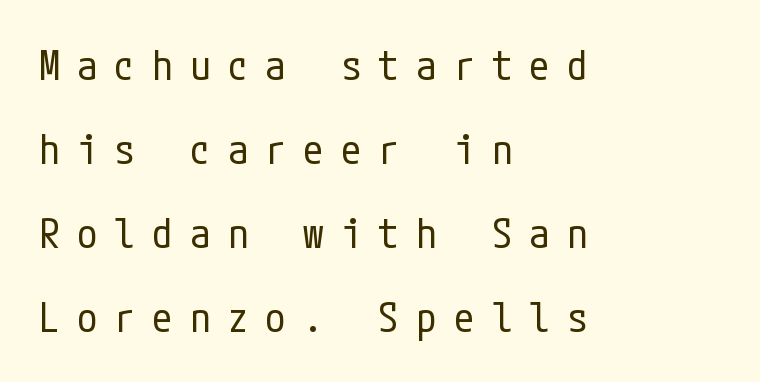
The image shows 41 px regular-weight, condensed sans-serif type, upright; set left-aligned, loose line spacing (2.05x), unusually wide letter spacing (+0.42 em), not underlined; low stroke contrast and a medium x-height.
